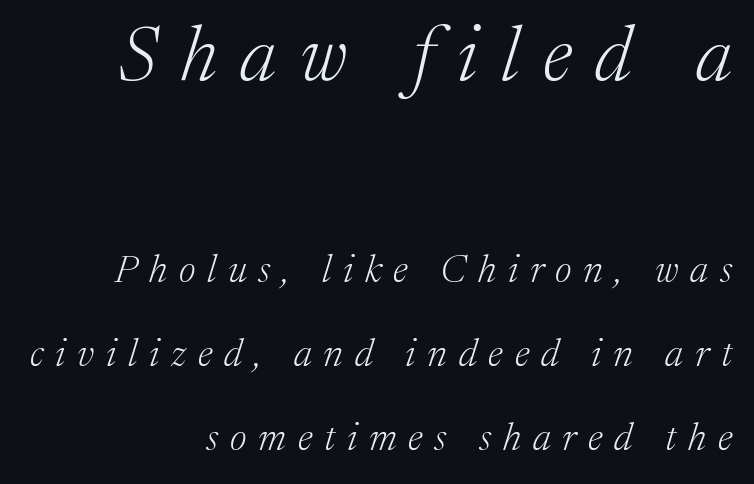
The image shows 78 px light serif type, italic (leaning right); set right-aligned, loose line spacing (2.16x), unusually wide letter spacing (+0.3 em), not underlined; the first (top) block is 2.0x larger; medium stroke contrast and a medium x-height.
